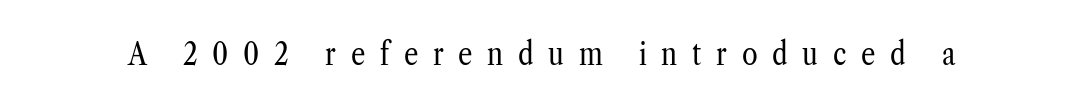
Q: Is the text bold? A: No.
Q: Is the text italic (slanted)? A: No, it is upright.
Q: Is the typeface a serif or a sans-serif typeface? A: Serif.
Q: Is the text underlined? A: No.
Q: Is the spacing between letters normal or unusually wide? A: Unusually wide.
Q: Width (condensed, normal, or wide)? A: Condensed.
Q: Stroke contrast? A: Low.
Q: x-height? A: Medium.
Q: Monospaced? A: No.
